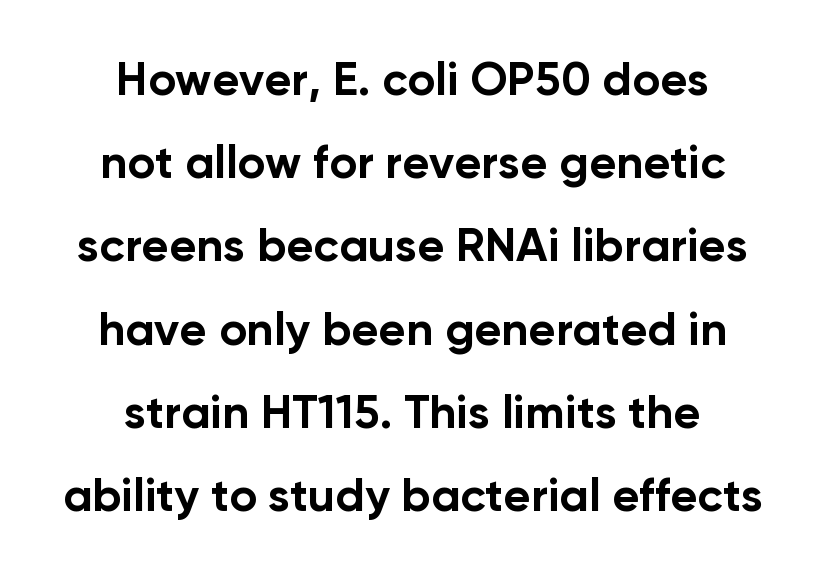
Does extra space separate the letters? No, they use regular spacing. The glyphs have the mass of a bold cut. The paragraph shown floats in the horizontal middle. The words here are not underlined. Is this a fixed-width face? No — the glyphs have proportional, varying widths.
